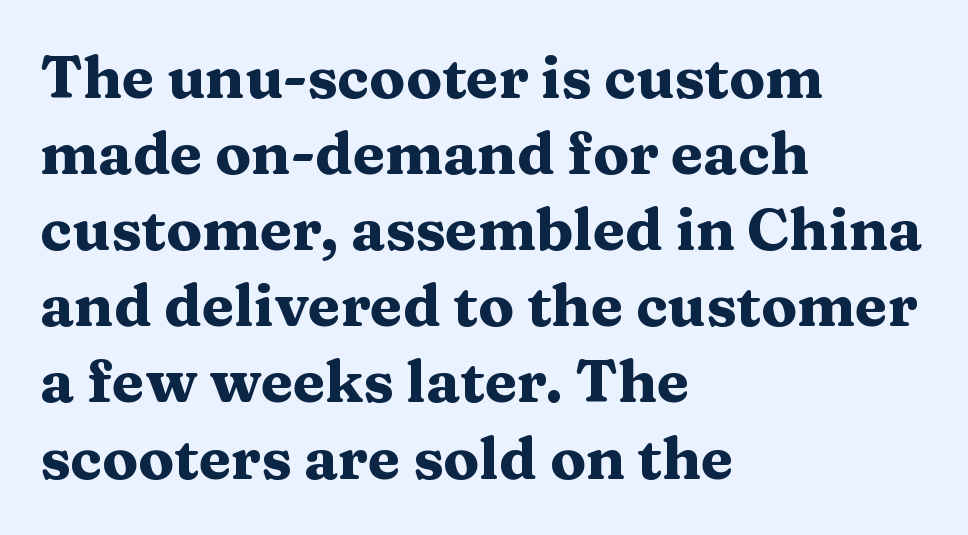
Q: Is the text bold? A: Yes.
Q: Is the text italic (slanted)? A: No, it is upright.
Q: Is the typeface a serif or a sans-serif typeface? A: Serif.
Q: Is the text underlined? A: No.
Q: How is the paragraph aligned? A: Left-aligned.
Q: Is the spacing between letters normal or unusually wide? A: Normal.
Q: Is the spacing between lines tight, normal or loose? A: Normal.
Q: Width (condensed, normal, or wide)? A: Wide.
Q: Stroke contrast? A: Medium.
Q: x-height? A: Medium.
Q: Monospaced? A: No.
